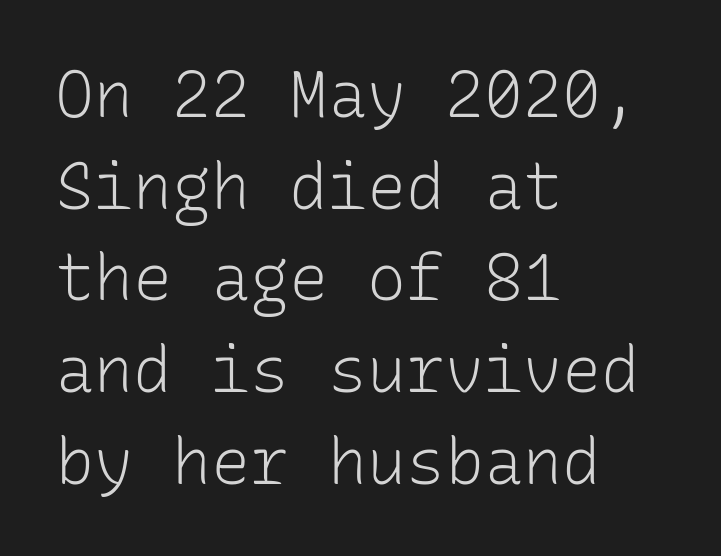
The image shows 65 px light sans-serif type, upright, monospaced; set left-aligned, normal line spacing (1.41x), normal letter spacing, not underlined; low stroke contrast and a medium x-height.
